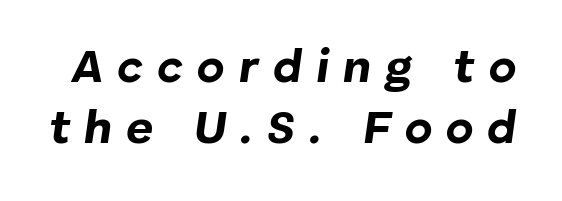
The image shows 47 px bold type, italic (leaning right); set normal line spacing (1.29x), unusually wide letter spacing (+0.3 em), not underlined; low stroke contrast and a medium x-height.
